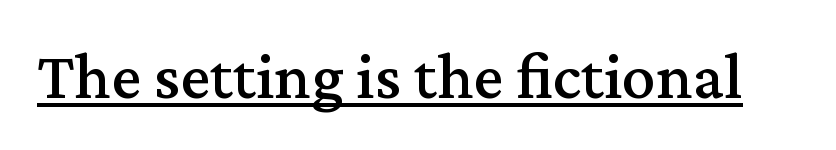
The image shows 67 px serif type, upright; set normal letter spacing, underlined; medium stroke contrast and a medium x-height.
